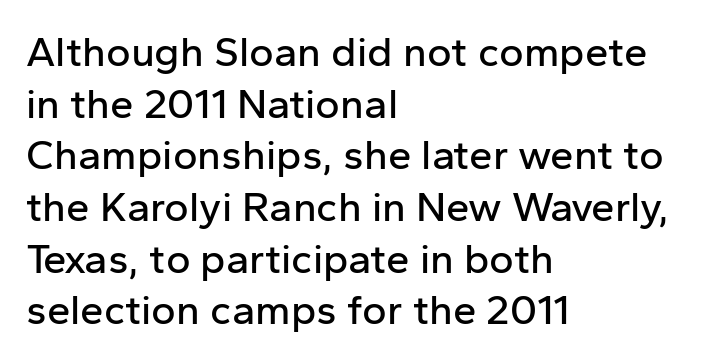
Q: Is the text italic (slanted)? A: No, it is upright.
Q: Is the typeface a serif or a sans-serif typeface? A: Sans-serif.
Q: Is the text underlined? A: No.
Q: How is the paragraph aligned? A: Left-aligned.
Q: Is the spacing between letters normal or unusually wide? A: Normal.
Q: Width (condensed, normal, or wide)? A: Normal.
Q: Stroke contrast? A: Low.
Q: x-height? A: Medium.
Q: Monospaced? A: No.
